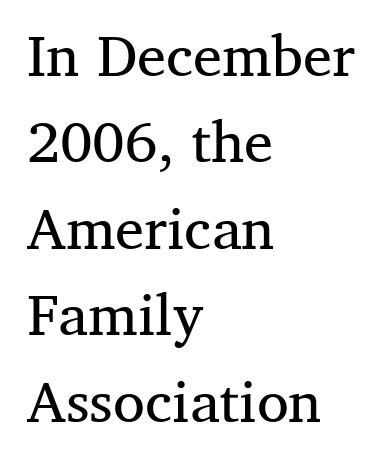
{"serif": "yes", "italic": "no", "bold": "no", "weight": "regular", "width": "normal", "stroke_contrast": "medium", "x_height": "medium", "monospaced": "no", "underline": "no", "align": "left", "line_spacing": "normal", "line_spacing_ratio": 1.49, "letter_spacing": "normal", "letter_spacing_em": 0.0, "glyph_px": 58}
